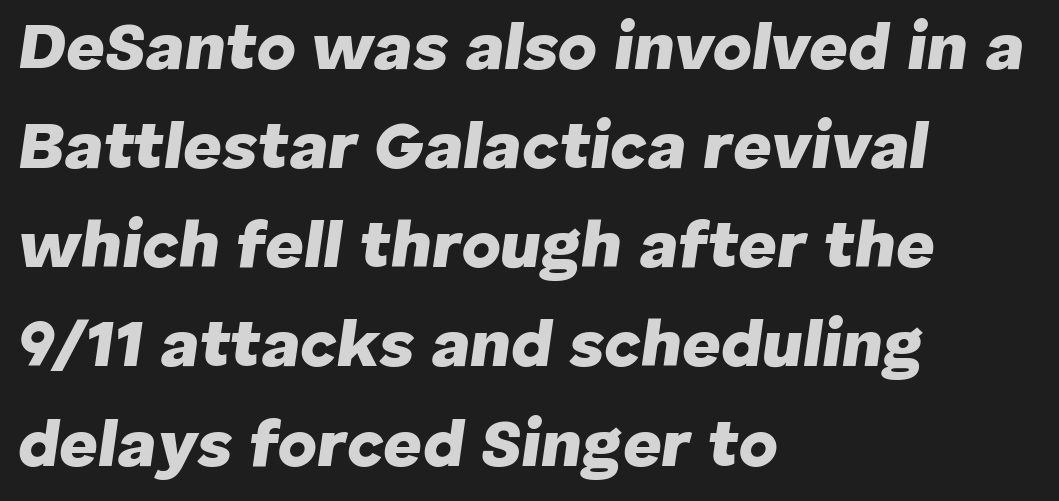
{"italic": "yes", "lean": "right", "slant_degrees": 8, "bold": "yes", "weight": "heavy", "width": "normal", "stroke_contrast": "low", "x_height": "medium", "monospaced": "no", "underline": "no", "align": "left", "line_spacing": "normal", "line_spacing_ratio": 1.48, "letter_spacing": "normal", "letter_spacing_em": 0.0, "glyph_px": 67}
